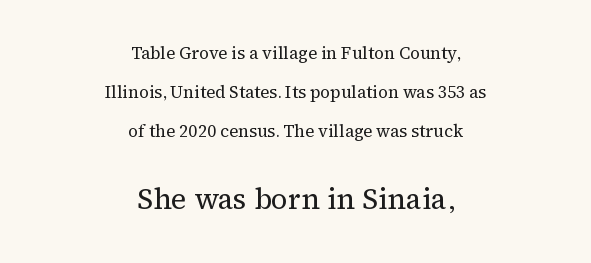
Q: Is the text bold? A: No.
Q: Is the text italic (slanted)? A: No, it is upright.
Q: Is the typeface a serif or a sans-serif typeface? A: Serif.
Q: Is the text underlined? A: No.
Q: How is the paragraph aligned? A: Centered.
Q: Is the spacing between letters normal or unusually wide? A: Normal.
Q: Is the spacing between lines tight, normal or loose? A: Loose.
Q: Which block of text is set in a larger size, the first (top) or the second (bottom)? A: The second (bottom) one.
Q: Width (condensed, normal, or wide)? A: Normal.
Q: Stroke contrast? A: Medium.
Q: x-height? A: Medium.
Q: Monospaced? A: No.
